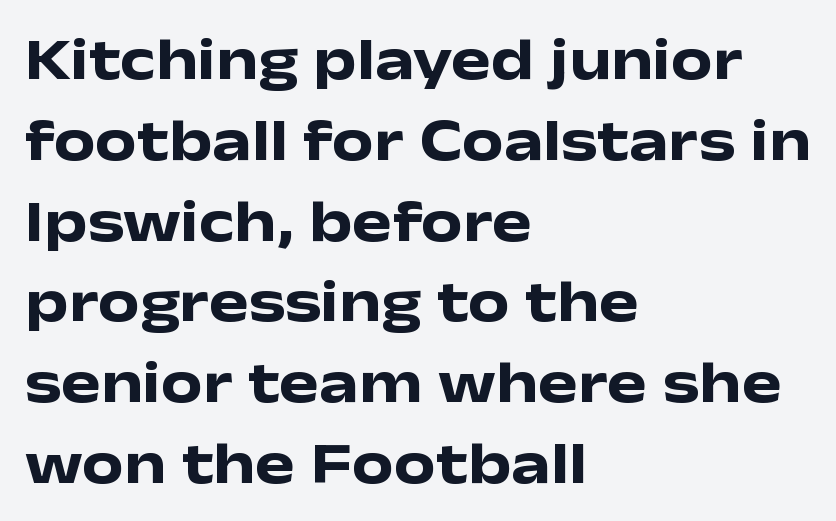
Honestly, the row spacing looks completely unremarkable. These lines keep a tight, regular rhythm from letter to letter. In terms of posture, this sample is upright. Are there feet on the stems? There aren't — it's a sans. Pretty heavy lettering here — definitely bold. Think of a printed novel: that variable character pitch is what you see here.
